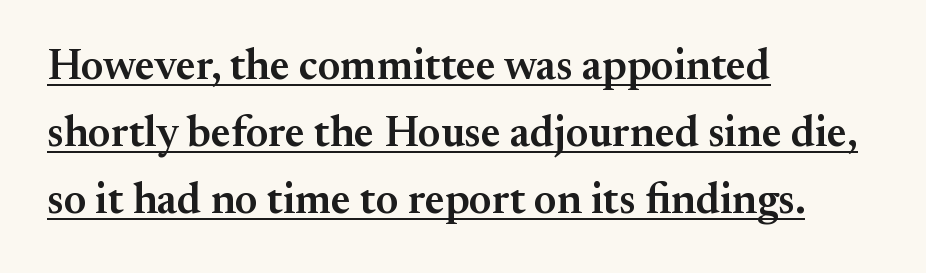
The image shows 43 px semibold serif type, upright; set left-aligned, normal line spacing (1.56x), normal letter spacing, underlined; medium stroke contrast and a small x-height.
